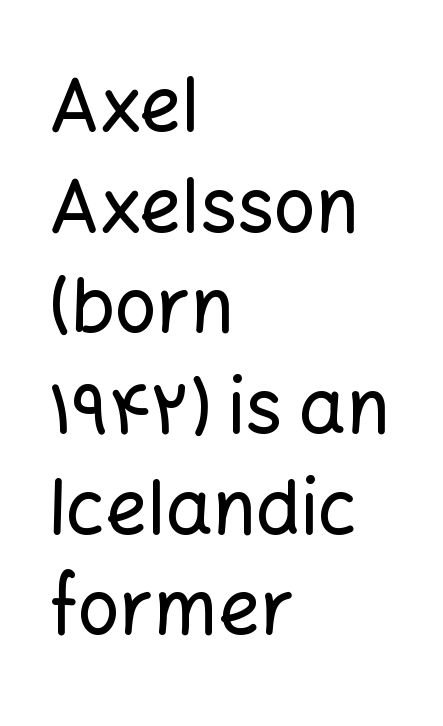
{"serif": "no", "italic": "no", "width": "normal", "stroke_contrast": "low", "x_height": "medium", "monospaced": "no", "underline": "no", "align": "left", "line_spacing": "normal", "line_spacing_ratio": 1.36, "letter_spacing": "normal", "letter_spacing_em": 0.0, "glyph_px": 74}
